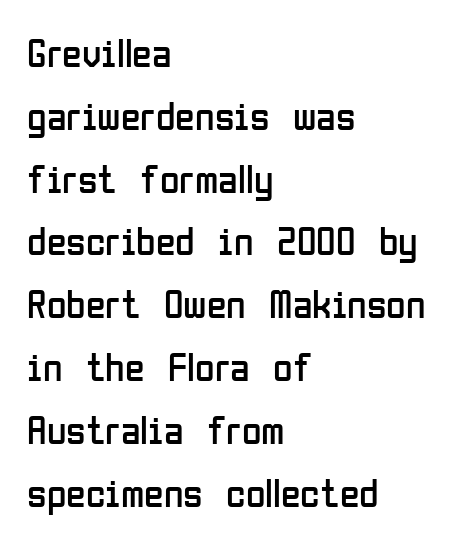
The image shows 40 px regular-weight, condensed sans-serif type, upright; set left-aligned, normal line spacing (1.57x), normal letter spacing, not underlined; low stroke contrast and a medium x-height.
